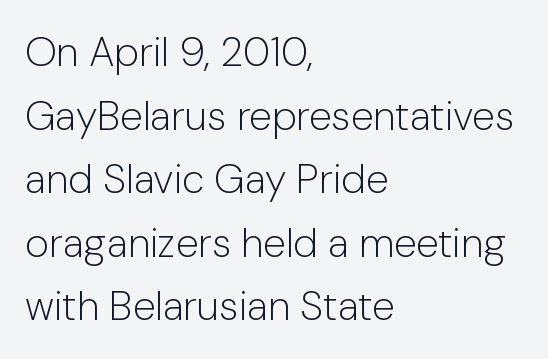
Q: Is the text bold? A: No.
Q: Is the text italic (slanted)? A: No, it is upright.
Q: Is the typeface a serif or a sans-serif typeface? A: Sans-serif.
Q: Is the text underlined? A: No.
Q: How is the paragraph aligned? A: Left-aligned.
Q: Is the spacing between letters normal or unusually wide? A: Normal.
Q: Is the spacing between lines tight, normal or loose? A: Normal.
Q: Width (condensed, normal, or wide)? A: Normal.
Q: Stroke contrast? A: Low.
Q: x-height? A: Medium.
Q: Monospaced? A: No.
